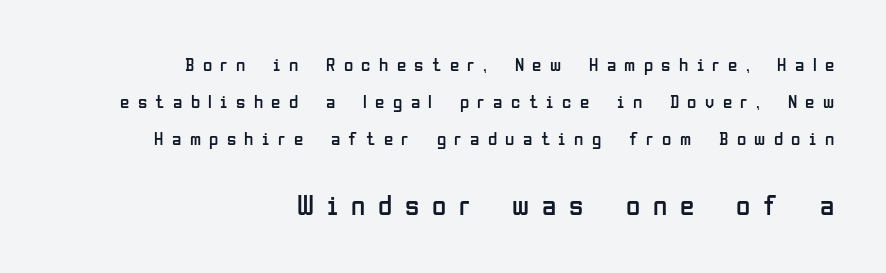
What stands out about the letter spacing? Its width — letters are far apart. Two sizes are in play, and the larger belongs to the second block. The paragraph has a hard right edge and a soft left edge. Descenders hang freely into open space.
